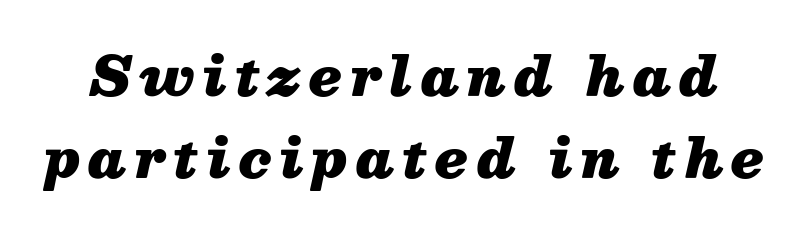
Q: Is the text bold? A: Yes.
Q: Is the text italic (slanted)? A: Yes, it leans right by about 13 degrees.
Q: Is the text underlined? A: No.
Q: Is the spacing between lines tight, normal or loose? A: Normal.
Q: Width (condensed, normal, or wide)? A: Normal.
Q: Stroke contrast? A: Medium.
Q: x-height? A: Medium.
Q: Monospaced? A: No.
